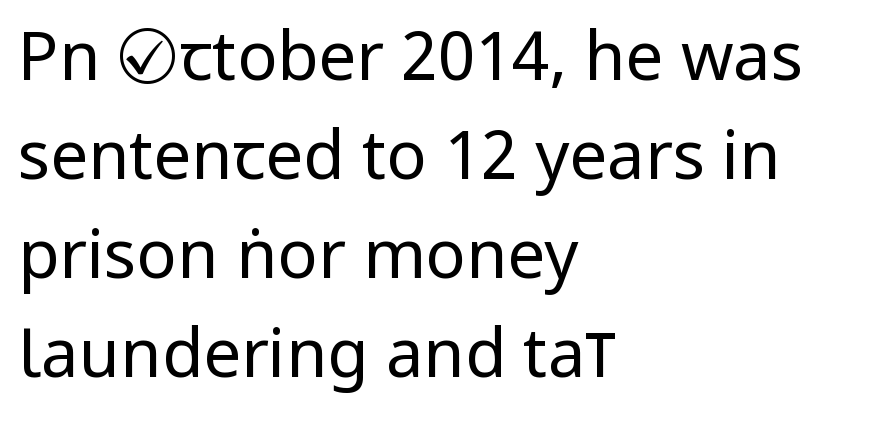
The leading is moderate, giving the passage an even texture. Bare-footed words on every line. Do the characters align in a grid? No, the font is proportional. Font category for this specimen: sans-serif. Is this a heavy cut? Hardly; it is regular or lighter.
